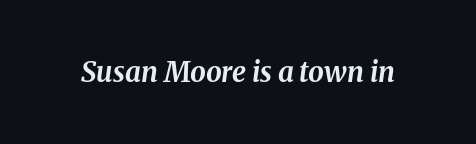
Yep, that's italic — everything's leaning. Is this a fixed-width face? No — the glyphs have proportional, varying widths. Only glyphs here, with clear space below each row. The font is running at its bold setting.
